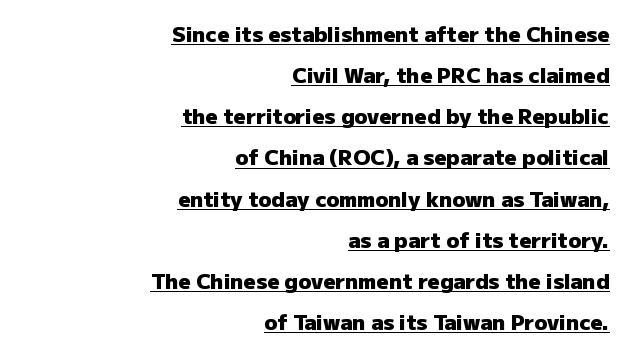
Q: Is the text bold? A: Yes.
Q: Is the text italic (slanted)? A: No, it is upright.
Q: Is the text underlined? A: Yes.
Q: How is the paragraph aligned? A: Right-aligned.
Q: Is the spacing between letters normal or unusually wide? A: Normal.
Q: Is the spacing between lines tight, normal or loose? A: Loose.
